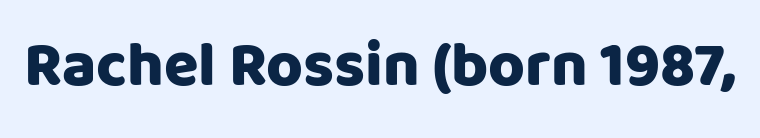
Q: Is the text italic (slanted)? A: No, it is upright.
Q: Is the typeface a serif or a sans-serif typeface? A: Sans-serif.
Q: Is the text underlined? A: No.
Q: Is the spacing between letters normal or unusually wide? A: Normal.
Q: Width (condensed, normal, or wide)? A: Normal.
Q: Stroke contrast? A: Low.
Q: x-height? A: Large.
Q: Monospaced? A: No.
